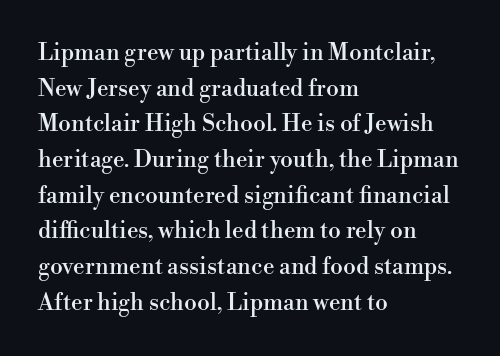
The image shows 23 px text type, upright; set left-aligned, normal line spacing (1.55x), normal letter spacing, not underlined.
